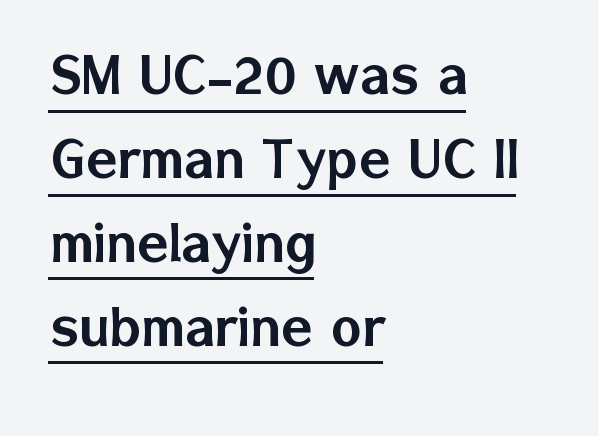
Each line of the rendering has a horizontal stroke beneath the glyphs. Note: no serifs on the glyphs. Unlike italic type, these characters show no tilt at all. Vertically, the passage feels balanced, rows spaced as you'd expect.
